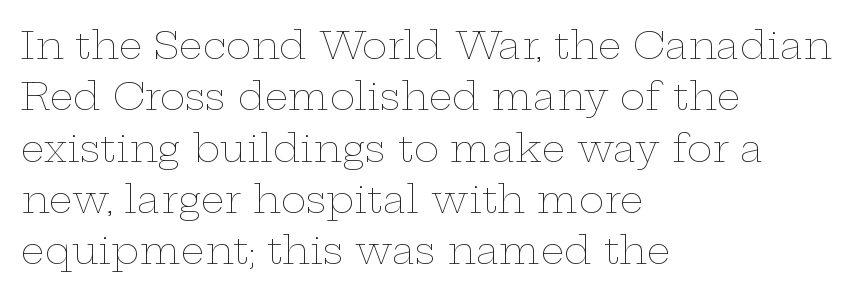
{"italic": "no", "bold": "no", "weight": "thin", "width": "wide", "stroke_contrast": "low", "x_height": "medium", "monospaced": "no", "underline": "no", "align": "left", "line_spacing": "normal", "line_spacing_ratio": 1.35, "letter_spacing": "normal", "letter_spacing_em": 0.0, "glyph_px": 38}
